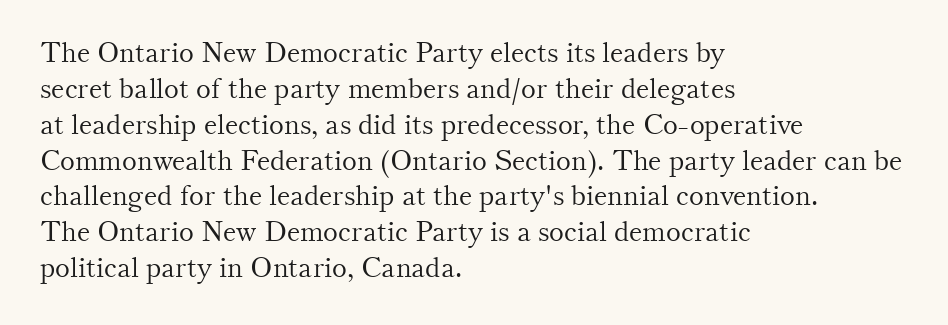
{"serif": "yes", "italic": "no", "bold": "no", "weight": "light", "width": "normal", "stroke_contrast": "medium", "x_height": "small", "monospaced": "no", "underline": "no", "align": "left", "line_spacing": "normal", "line_spacing_ratio": 1.28, "letter_spacing": "normal", "letter_spacing_em": 0.0, "glyph_px": 28}
